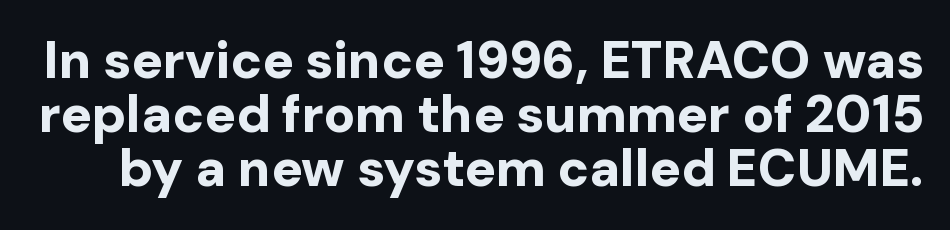
The strokes are fattened all the way to bold. Very little white space separates one row of letters from the next. The line texture is even and compact thanks to regular tracking. In terms of letterform style, serifs are entirely absent. A roman cut, with each character standing at attention. Proportional: the letters do not fall into vertical columns.
